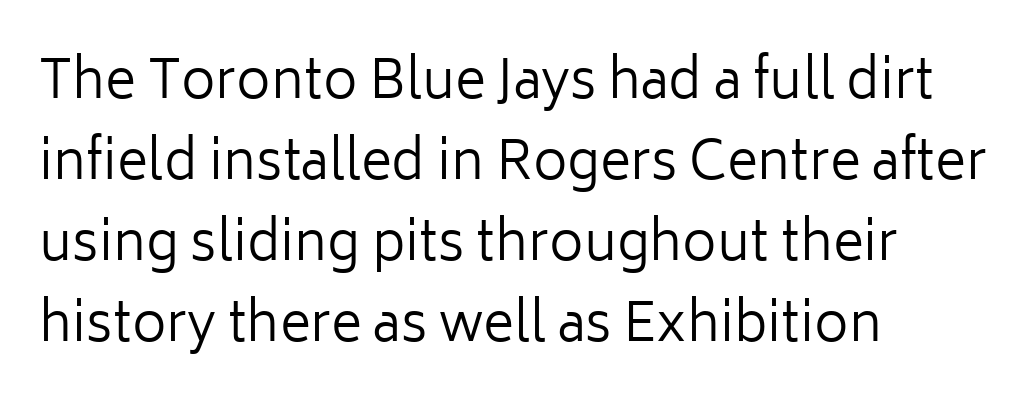
The face used here is proportionally spaced, like ordinary book or web type. Default kerning and tracking; the words read as compact shapes. Examine the stroke ends and you'll find no serifs. The rows are spaced the way most documents space them.
